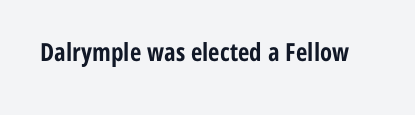
Underlining? Definitely not there. Strong, thick strokes mark this as bold type. This sample uses an upright cut, with every glyph sitting square on the baseline. A typesetter would call this zero additional tracking.
